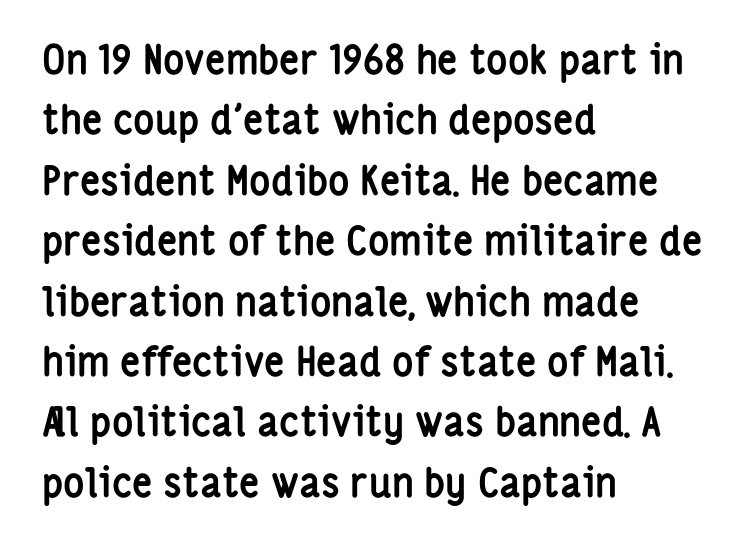
{"serif": "no", "italic": "no", "bold": "yes", "weight": "semibold", "width": "condensed", "stroke_contrast": "low", "x_height": "medium", "monospaced": "no", "underline": "no", "align": "left", "line_spacing": "normal", "line_spacing_ratio": 1.51, "letter_spacing": "normal", "letter_spacing_em": 0.0, "glyph_px": 40}
